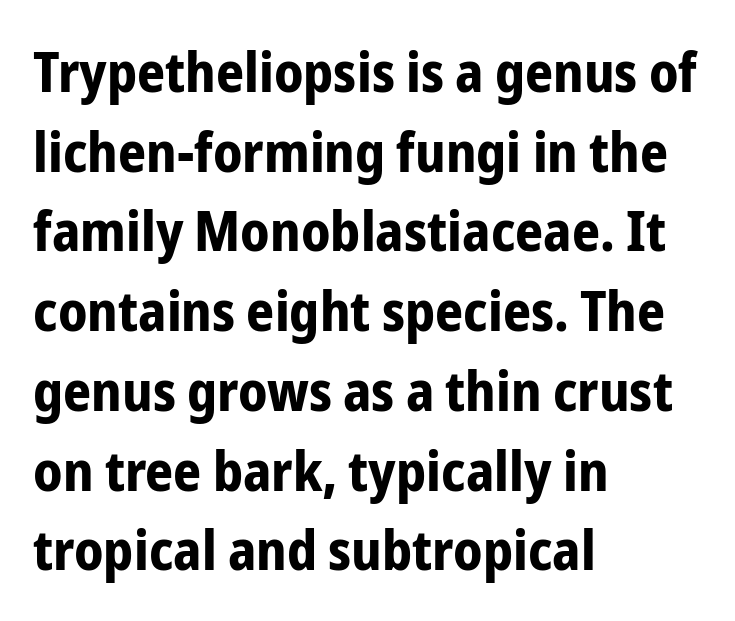
{"serif": "no", "italic": "no", "bold": "yes", "weight": "bold", "width": "condensed", "stroke_contrast": "low", "x_height": "medium", "monospaced": "no", "underline": "no", "align": "left", "line_spacing": "normal", "line_spacing_ratio": 1.45, "letter_spacing": "normal", "letter_spacing_em": 0.0, "glyph_px": 55}
